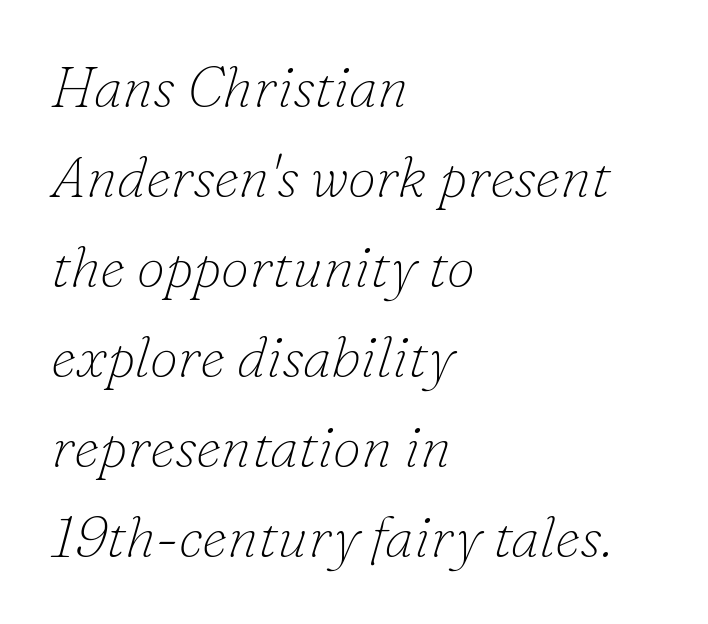
{"serif": "yes", "italic": "yes", "lean": "right", "slant_degrees": 16, "bold": "no", "weight": "thin", "width": "normal", "stroke_contrast": "low", "x_height": "small", "monospaced": "no", "underline": "no", "align": "left", "line_spacing": "normal", "line_spacing_ratio": 1.58, "letter_spacing": "normal", "letter_spacing_em": 0.0, "glyph_px": 57}
